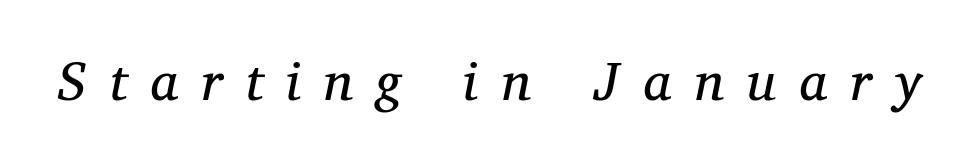
The image shows 54 px regular-weight serif type, italic (leaning right); set unusually wide letter spacing (+0.44 em), not underlined; medium stroke contrast and a medium x-height.
